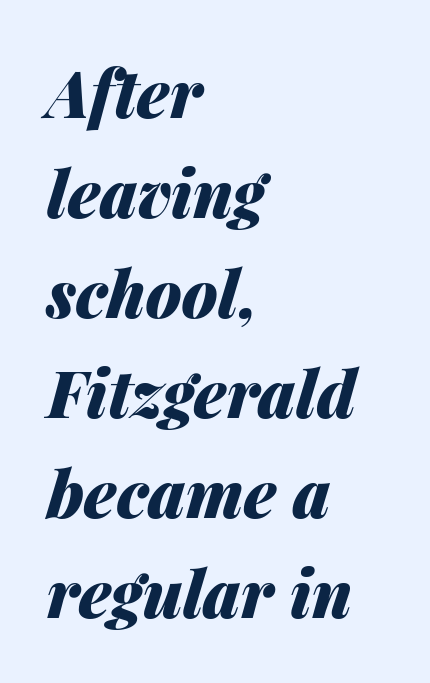
Caption: bold face, heavy strokes. The gap between lines stays unmarked. The rendering uses a moderate line-height, typical for paragraphs. Standard letterfit; no display-style spreading of the glyphs.
